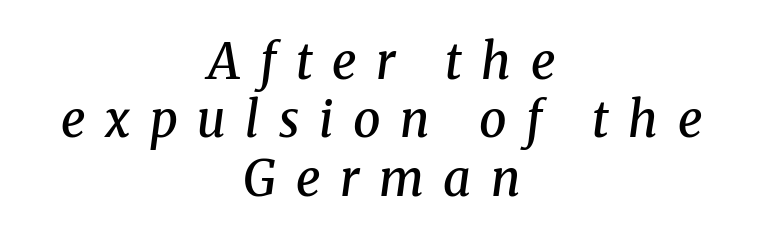
A typesetter would call this heavily tracked-out type. Semibold letterforms, between regular and bold. Yep, that's italic — everything's leaning. Bare-footed words on every line. Horizontal alignment here is central, giving a formal, balanced look.
